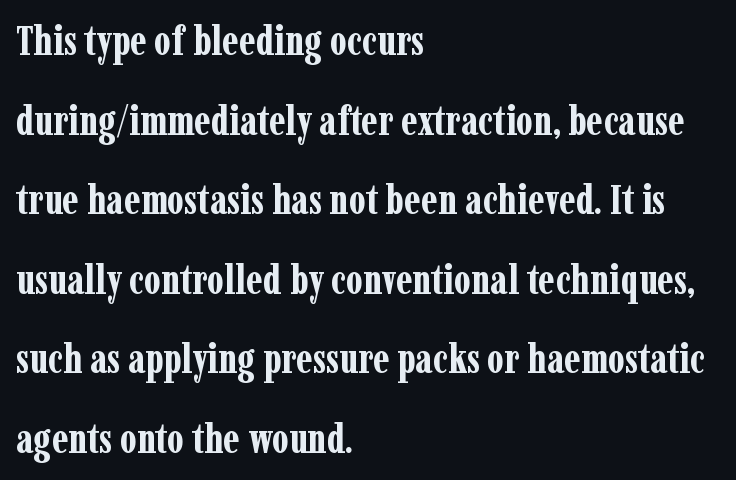
The image shows 41 px bold, condensed serif type, upright; set left-aligned, loose line spacing (1.94x), normal letter spacing, not underlined; low stroke contrast and a medium x-height.
